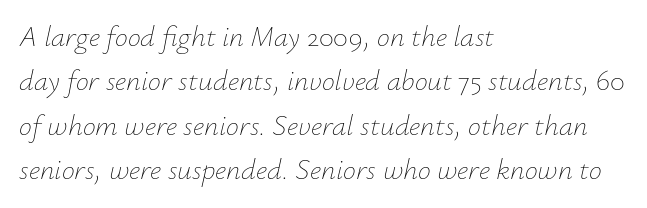
Decoration check: the copy has no underline. Is this a fixed-width face? No — the glyphs have proportional, varying widths. If you drew a line through each stem, it would be angled. Line spacing here is normal.
